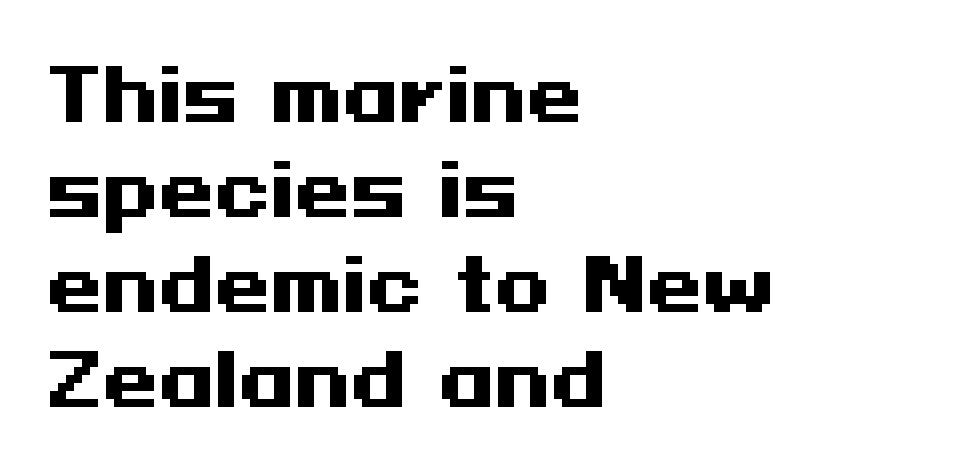
Q: Is the text bold? A: Yes.
Q: Is the text italic (slanted)? A: No, it is upright.
Q: Is the typeface a serif or a sans-serif typeface? A: Sans-serif.
Q: Is the text underlined? A: No.
Q: How is the paragraph aligned? A: Left-aligned.
Q: Is the spacing between letters normal or unusually wide? A: Normal.
Q: Is the spacing between lines tight, normal or loose? A: Normal.
Q: Width (condensed, normal, or wide)? A: Wide.
Q: Stroke contrast? A: Medium.
Q: x-height? A: Medium.
